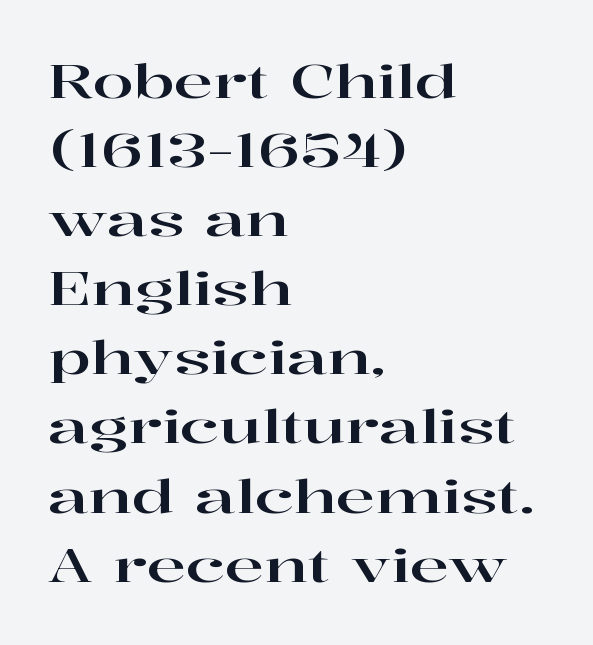
Nope, not italic — everything's standing straight. This block has exactly the height ordinary leading produces. The letters advance in unequal steps, a hallmark of proportional type. Students, note that the glyphs here touch the page at normal intervals. The specimen omits any rule beneath the text block's lines. Classification — serif.
